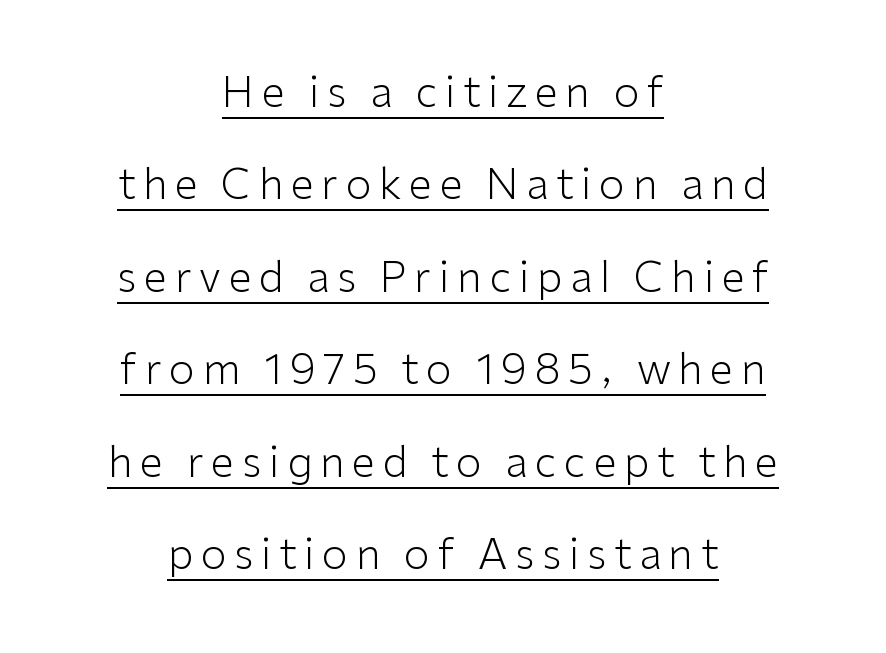
The image shows 42 px light sans-serif type, upright; set centered, loose line spacing (2.2x), underlined; low stroke contrast and a medium x-height.
